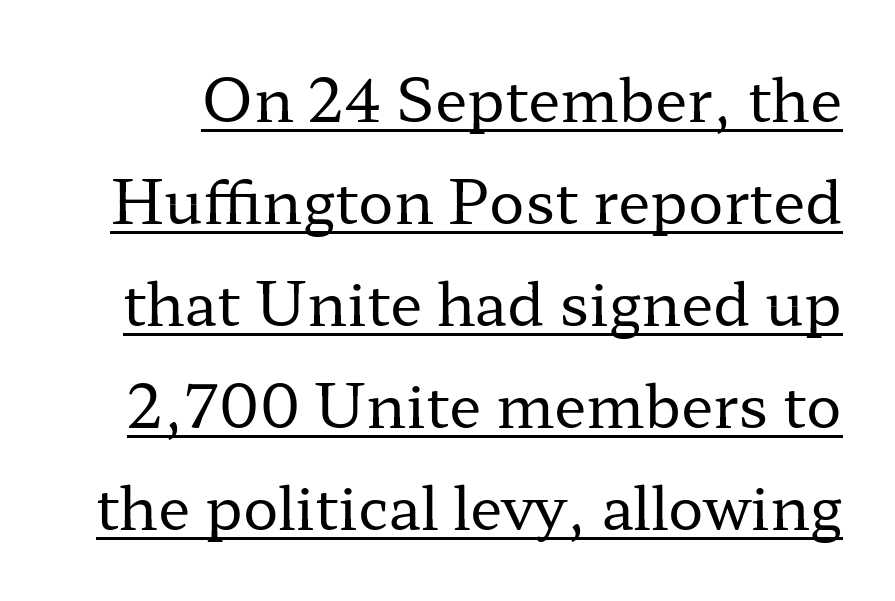
Typographically, this falls in the serif category. There is no visible air inserted between adjacent glyphs. Quick note: not italic, upright. The font is comparable to plain body text, perhaps lighter.
